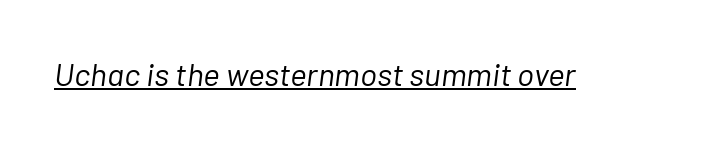
{"italic": "yes", "lean": "right", "slant_degrees": 7, "bold": "no", "weight": "light", "width": "normal", "stroke_contrast": "low", "x_height": "medium", "monospaced": "no", "underline": "yes", "letter_spacing": "normal", "letter_spacing_em": 0.0, "glyph_px": 32}
